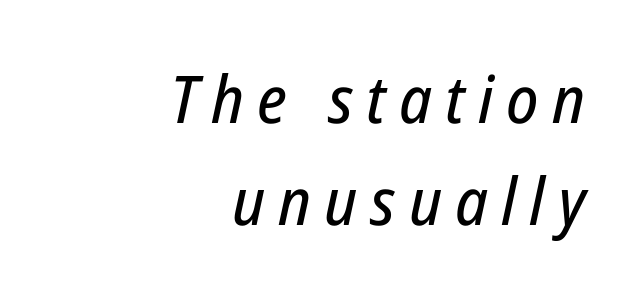
Q: Is the text italic (slanted)? A: Yes, it leans right by about 12 degrees.
Q: Is the text underlined? A: No.
Q: How is the paragraph aligned? A: Right-aligned.
Q: Is the spacing between letters normal or unusually wide? A: Unusually wide.
Q: Is the spacing between lines tight, normal or loose? A: Normal.
Q: Width (condensed, normal, or wide)? A: Condensed.
Q: Stroke contrast? A: Low.
Q: x-height? A: Medium.
Q: Monospaced? A: No.
